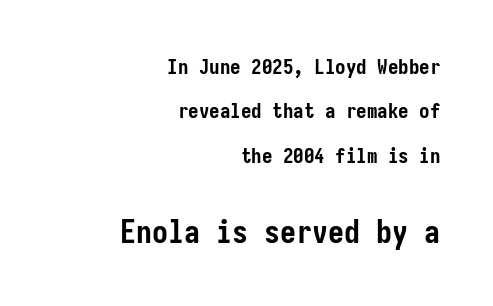
Does the lettering tilt? It doesn't — this is upright. The type family on display is of the sans-serif kind. These lines carry a lot of weight — the face is fully bold. The passage shown stacks its lines with a broad gap.
